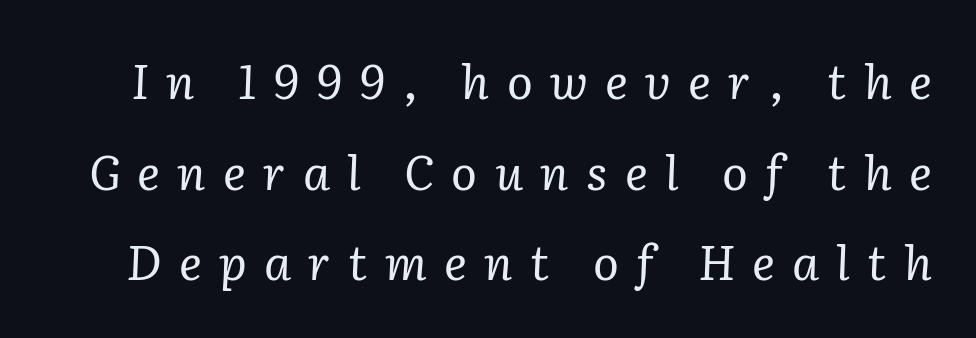
Italic: yes, the glyphs are oblique. Is this a fixed-width face? No — the glyphs have proportional, varying widths. The typeface chosen for these lines features serifs. The font sits on the lighter half of the weight spectrum, regular included. Here the glyphs are tracked loosely, breaking word shapes into spaced letters.
